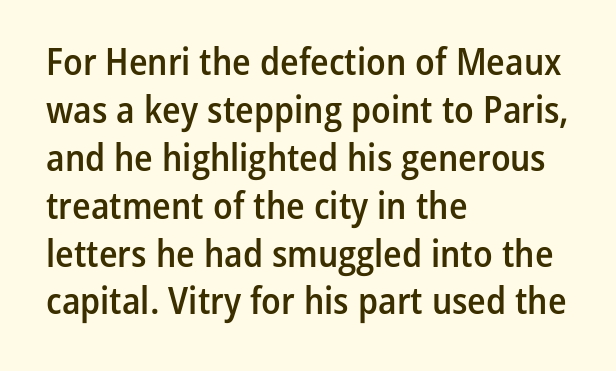
{"serif": "no", "italic": "no", "bold": "semi", "weight": "semibold", "width": "condensed", "stroke_contrast": "low", "x_height": "medium", "monospaced": "no", "underline": "no", "align": "left", "line_spacing": "normal", "line_spacing_ratio": 1.26, "letter_spacing": "normal", "letter_spacing_em": 0.0, "glyph_px": 38}
